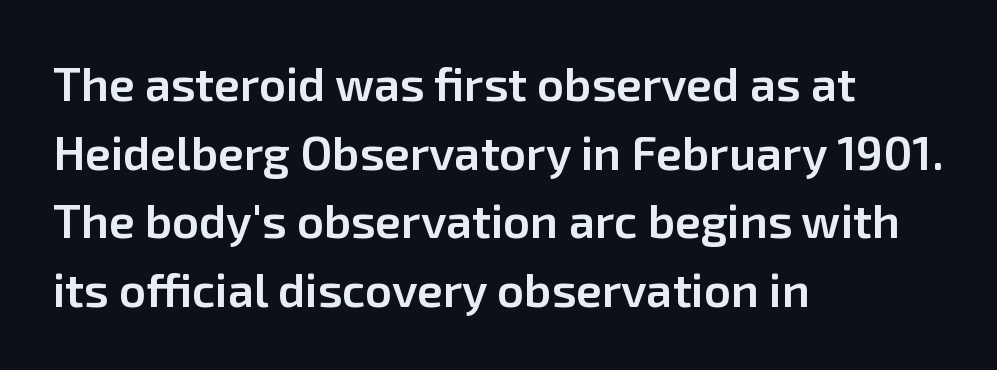
The rendering anchors every line to the left-hand side. This is sans-serif lettering, the kind often seen on screens and signage. If you measured baseline to baseline, you'd find a middling distance. This rendering features lettering with no underline. The gaps between neighbouring characters are ordinary and unremarkable.
